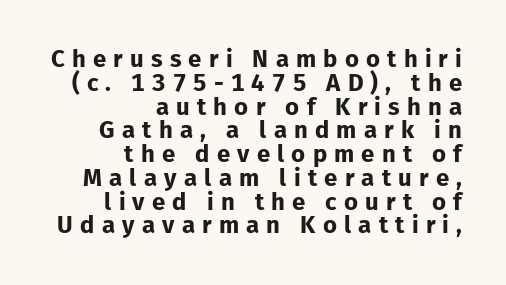
Letters rest on an invisible, unmarked baseline. A typesetter would call this leading minimal, almost set solid. Posture: straight, roman, zero tilt. The font is running at its bold setting. The lines in this sample share a right terminus and differ only in where they begin.
